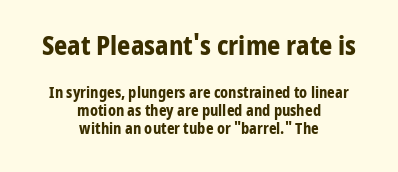
{"italic": "no", "bold": "yes", "underline": "no", "align": "center", "line_spacing_ratio": 1.2, "letter_spacing": "normal", "letter_spacing_em": 0.0, "larger_block": "first", "size_ratio": 1.73, "glyph_px": 26}
